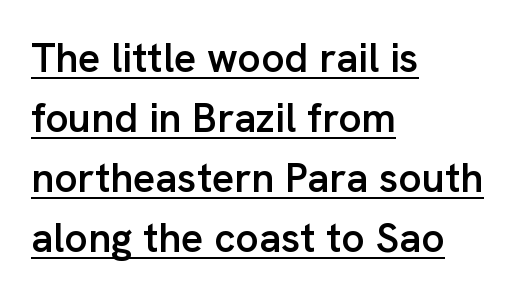
Compared with an ordinary text face, these strokes are moderately heavier — a semibold. Varying glyph widths throughout — classic text-font behaviour. Glance below the letters and you will spot a drawn line. The font family rendered here belongs to the sans-serif group. Short and long lines alike share a common starting point at left. A roman cut, with each character standing at attention.
